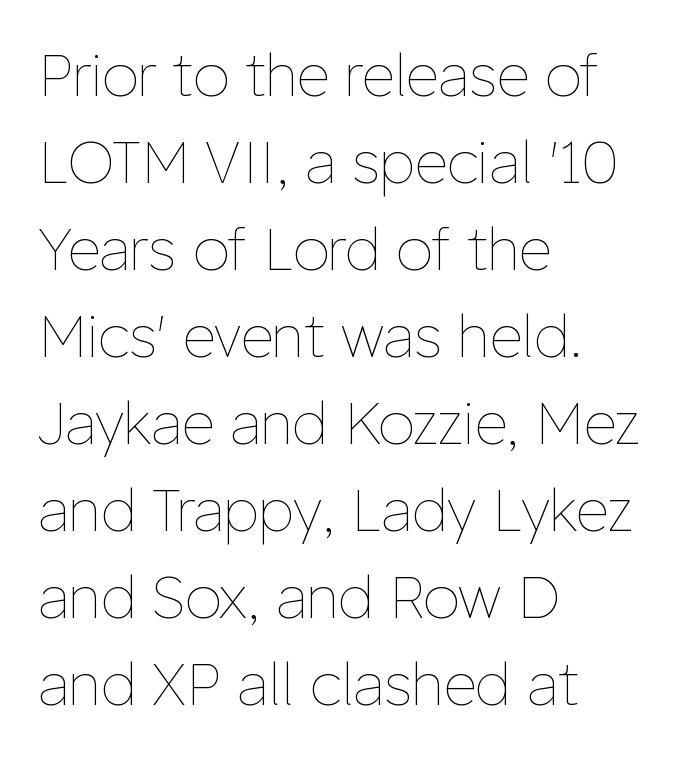
The type sits square on the baseline with zero lean. Character widths vary here, with narrow letters taking less room than wide ones. This block has exactly the height ordinary leading produces. Short note: letters normally spaced. Decoration check: the copy has no underline.
